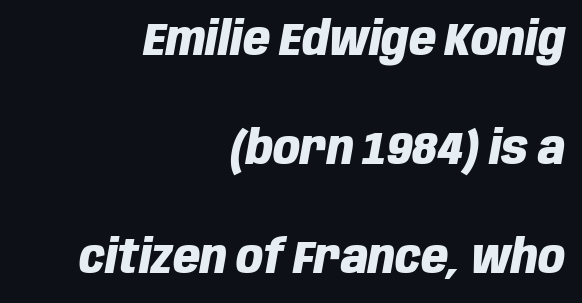
Q: Is the text bold? A: Yes.
Q: Is the text italic (slanted)? A: Yes, it leans right by about 10 degrees.
Q: Is the text underlined? A: No.
Q: How is the paragraph aligned? A: Right-aligned.
Q: Is the spacing between letters normal or unusually wide? A: Normal.
Q: Is the spacing between lines tight, normal or loose? A: Loose.
Q: Width (condensed, normal, or wide)? A: Condensed.
Q: Stroke contrast? A: Low.
Q: x-height? A: Large.
Q: Monospaced? A: No.
